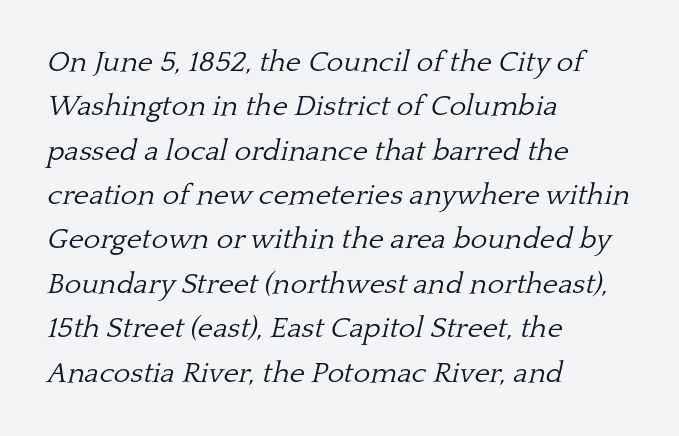
The image shows 29 px light serif type, italic (leaning right); set left-aligned, normal line spacing (1.53x), normal letter spacing, not underlined; low stroke contrast and a medium x-height.
